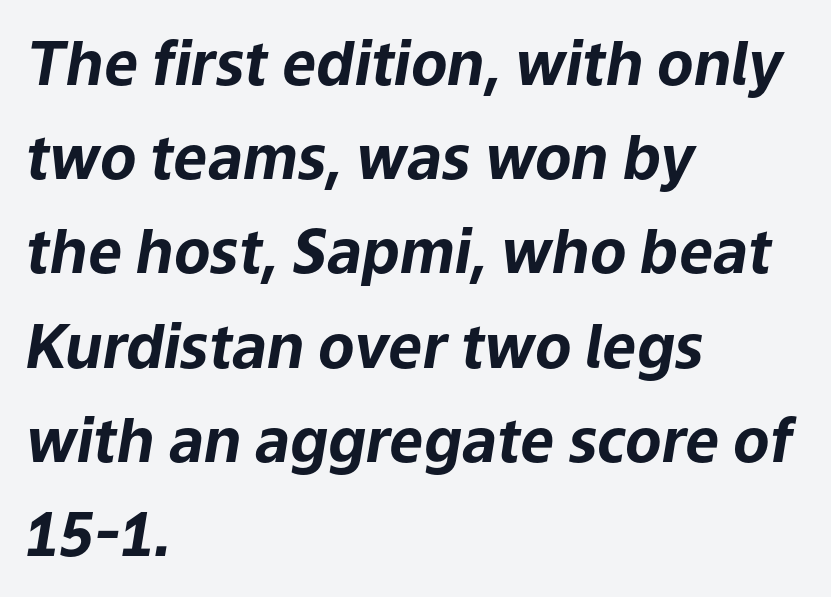
{"italic": "yes", "lean": "right", "slant_degrees": 9, "bold": "yes", "weight": "bold", "width": "normal", "stroke_contrast": "low", "x_height": "medium", "monospaced": "no", "underline": "no", "align": "left", "line_spacing": "normal", "line_spacing_ratio": 1.57, "letter_spacing": "normal", "letter_spacing_em": 0.0, "glyph_px": 60}
